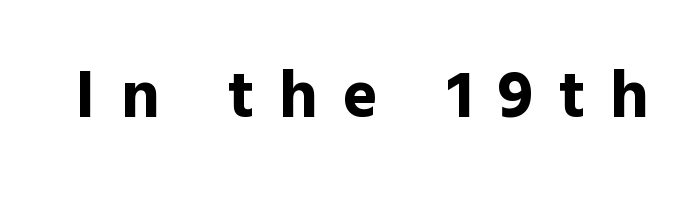
{"serif": "no", "italic": "no", "bold": "yes", "weight": "bold", "width": "normal", "x_height": "medium", "monospaced": "no", "underline": "no", "letter_spacing": "wide", "letter_spacing_em": 0.38, "glyph_px": 67}
